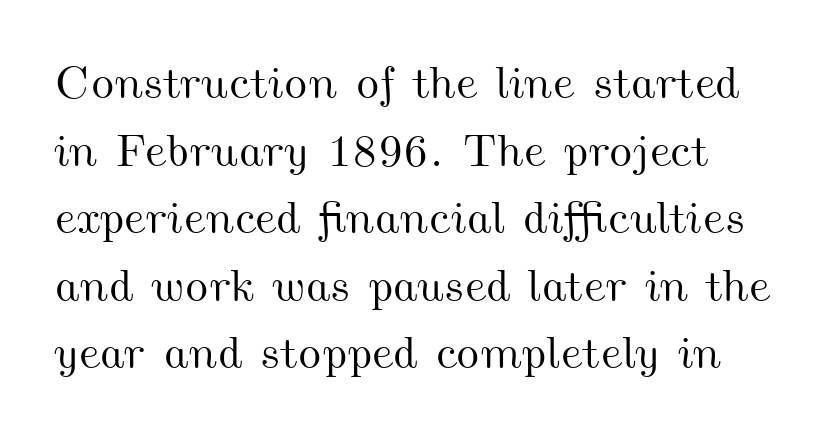
Letters rest on an invisible, unmarked baseline. You could call the tracking neutral — neither tight nor loose. This block has exactly the height ordinary leading produces. Spacing verdict: proportional, widths tailored to each character.
